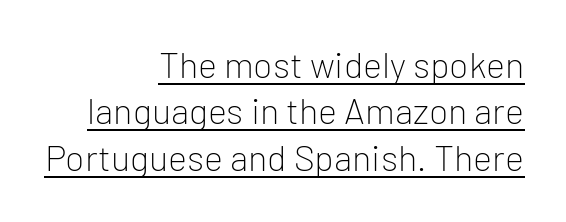
{"serif": "no", "italic": "no", "bold": "no", "weight": "light", "width": "normal", "stroke_contrast": "low", "x_height": "medium", "monospaced": "no", "underline": "yes", "align": "right", "line_spacing": "normal", "line_spacing_ratio": 1.29, "letter_spacing": "normal", "letter_spacing_em": 0.0, "glyph_px": 36}
